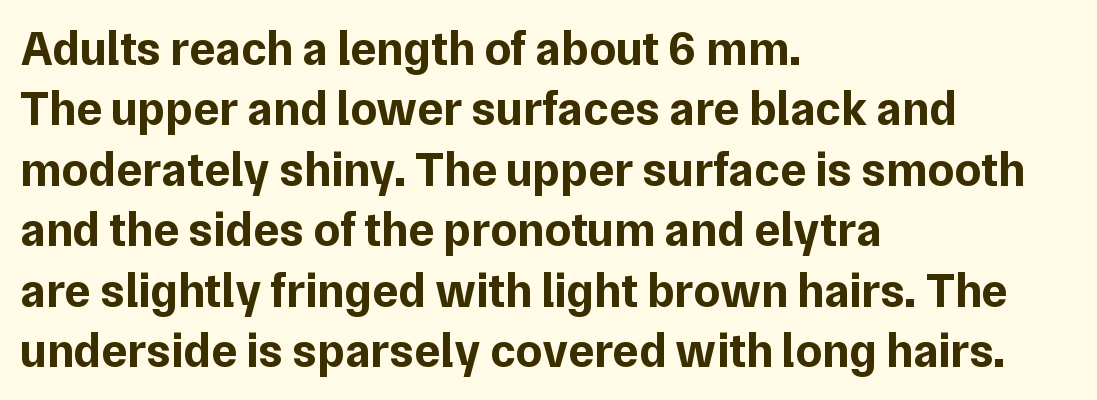
The image shows 48 px bold sans-serif type, upright; set left-aligned, normal line spacing (1.26x), normal letter spacing, not underlined; low stroke contrast and a medium x-height.
